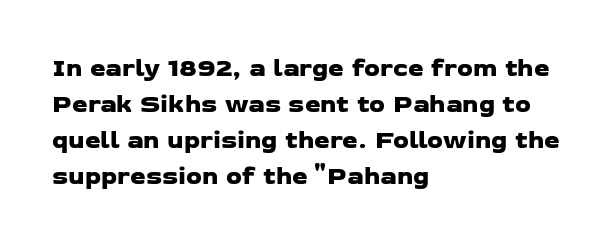
The image shows 25 px text type; set left-aligned, normal line spacing (1.44x), normal letter spacing, not underlined.
